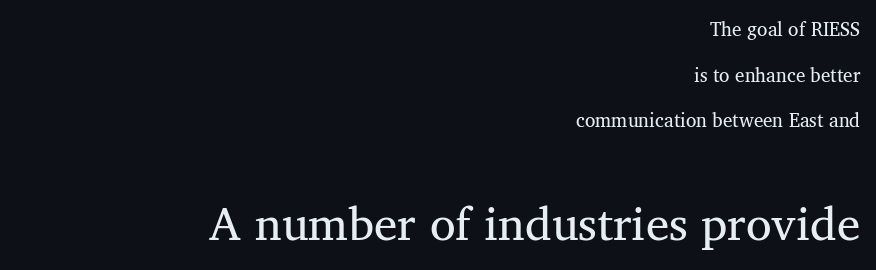
{"serif": "yes", "bold": "no", "weight": "regular", "width": "normal", "stroke_contrast": "medium", "x_height": "medium", "monospaced": "no", "underline": "no", "align": "right", "line_spacing": "loose", "line_spacing_ratio": 2.4, "letter_spacing": "normal", "letter_spacing_em": 0.0, "larger_block": "second", "size_ratio": 2.47, "glyph_px": 47}
